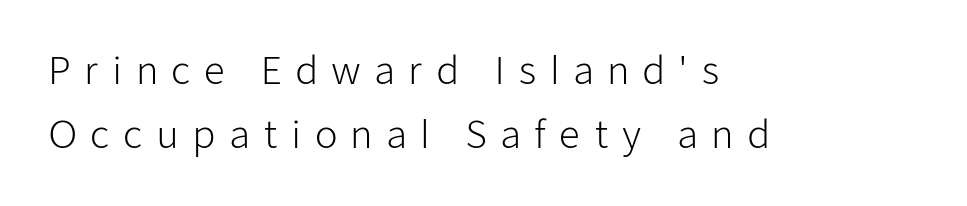
Q: Is the text bold? A: No.
Q: Is the text italic (slanted)? A: No, it is upright.
Q: Is the typeface a serif or a sans-serif typeface? A: Sans-serif.
Q: Is the text underlined? A: No.
Q: How is the paragraph aligned? A: Left-aligned.
Q: Is the spacing between letters normal or unusually wide? A: Unusually wide.
Q: Width (condensed, normal, or wide)? A: Normal.
Q: Stroke contrast? A: Low.
Q: x-height? A: Medium.
Q: Monospaced? A: No.
